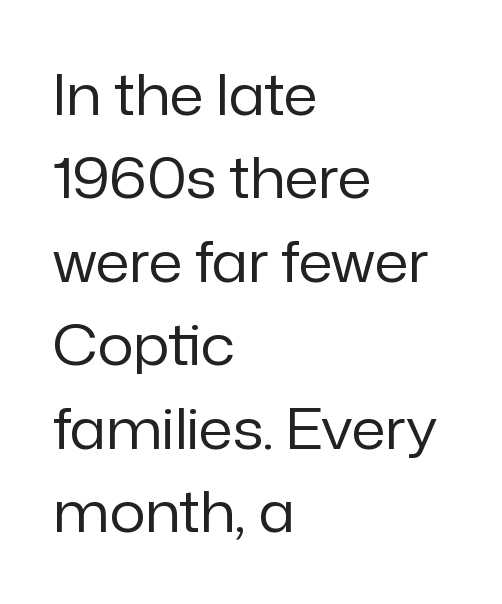
The image shows 56 px regular-weight sans-serif type, upright; set left-aligned, normal line spacing (1.49x), normal letter spacing, not underlined; low stroke contrast and a medium x-height.
